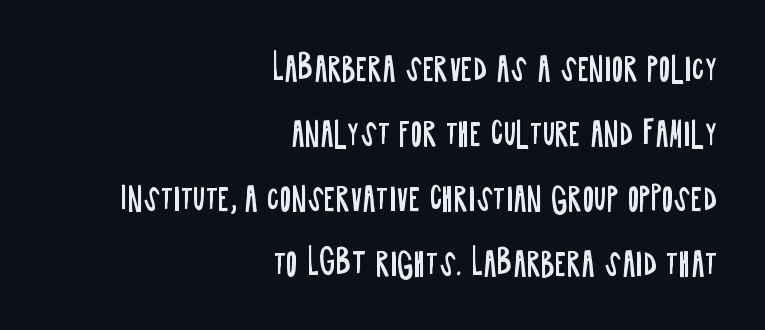
{"serif": "no", "italic": "no", "bold": "no", "weight": "regular", "width": "condensed", "stroke_contrast": "low", "x_height": "large", "monospaced": "no", "underline": "no", "align": "right", "line_spacing": "loose", "line_spacing_ratio": 2.1, "letter_spacing": "normal", "letter_spacing_em": 0.0, "glyph_px": 31}
